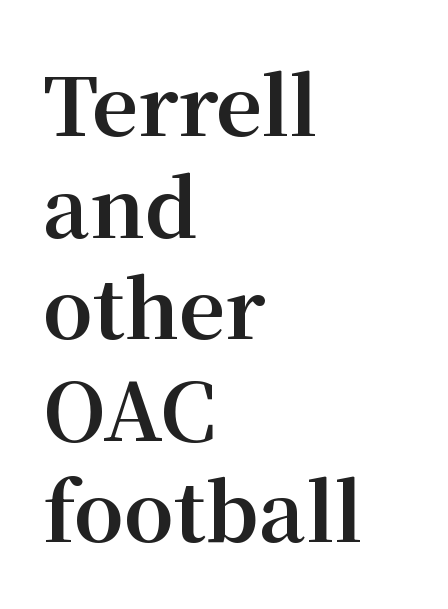
The zone under the glyphs is completely vacant. Characters remain perfectly vertical along every line. Layout note: lines flush left. This sample uses a serif face. Character widths vary here, with narrow letters taking less room than wide ones.
